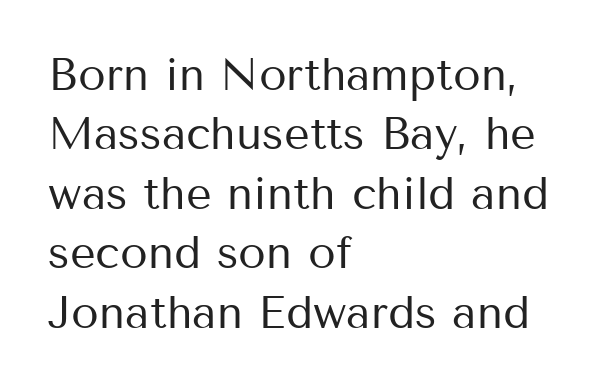
The image shows 45 px regular-weight sans-serif type, upright; set left-aligned, normal line spacing (1.32x), normal letter spacing, not underlined; medium stroke contrast and a medium x-height.
